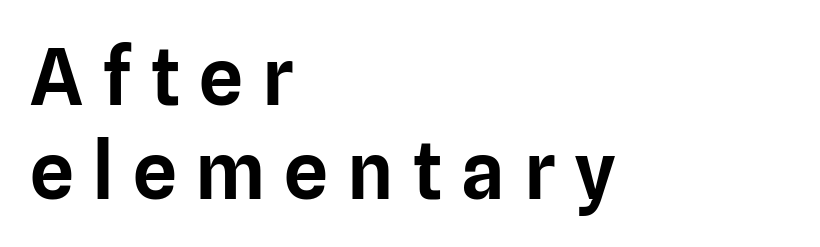
Q: Is the text italic (slanted)? A: No, it is upright.
Q: Is the typeface a serif or a sans-serif typeface? A: Sans-serif.
Q: Is the text underlined? A: No.
Q: How is the paragraph aligned? A: Left-aligned.
Q: Is the spacing between letters normal or unusually wide? A: Unusually wide.
Q: Width (condensed, normal, or wide)? A: Normal.
Q: Stroke contrast? A: Low.
Q: x-height? A: Medium.
Q: Monospaced? A: No.
